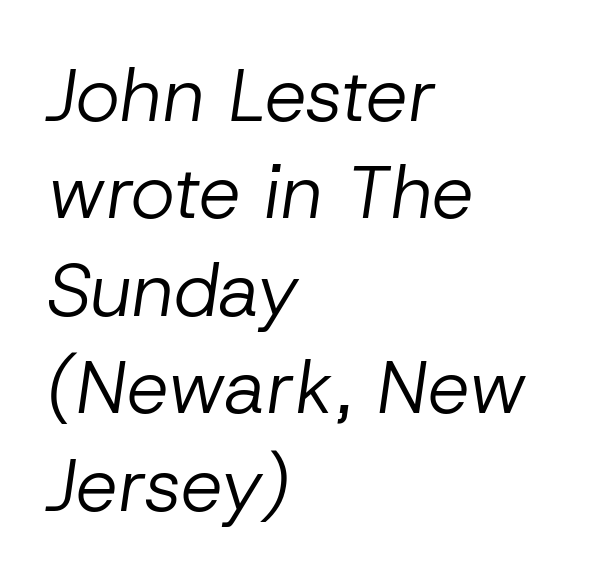
Q: Is the text bold? A: No.
Q: Is the text italic (slanted)? A: Yes, it leans right by about 8 degrees.
Q: Is the text underlined? A: No.
Q: How is the paragraph aligned? A: Left-aligned.
Q: Is the spacing between letters normal or unusually wide? A: Normal.
Q: Is the spacing between lines tight, normal or loose? A: Normal.
Q: Width (condensed, normal, or wide)? A: Normal.
Q: Stroke contrast? A: Low.
Q: x-height? A: Medium.
Q: Monospaced? A: No.
